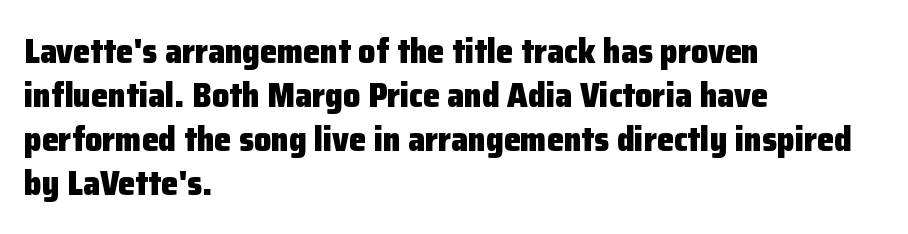
{"serif": "no", "italic": "no", "bold": "yes", "weight": "heavy", "width": "normal", "stroke_contrast": "low", "x_height": "medium", "monospaced": "no", "underline": "no", "align": "left", "line_spacing": "normal", "line_spacing_ratio": 1.29, "letter_spacing": "normal", "letter_spacing_em": 0.0, "glyph_px": 34}
